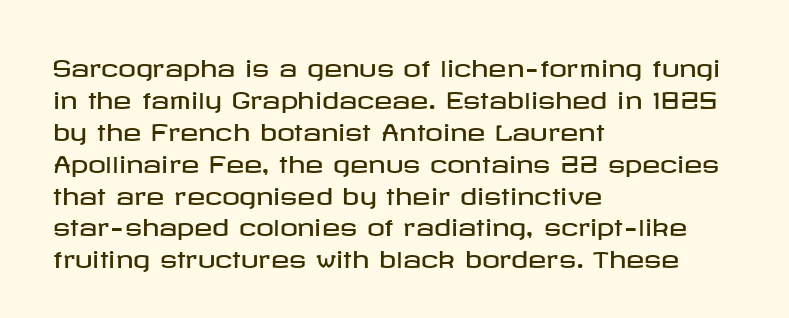
Left-aligned paragraph, ragged on the right. Rendered with straight, roman letterforms. Successive baselines arrive at the customary interval. Descenders are the only things crossing below the line. Is the letter spacing exaggerated? No — it looks like the ordinary default.
